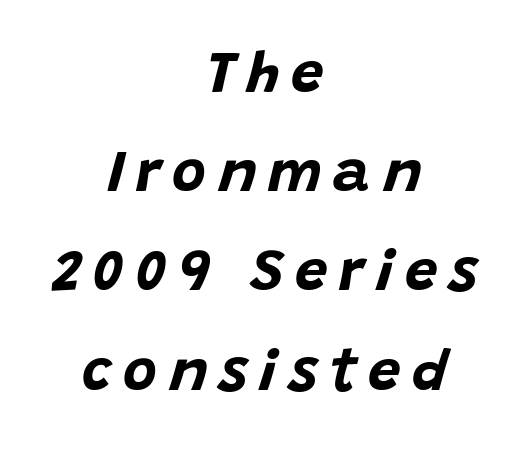
The image shows 58 px bold type, italic (leaning right); set centered, line spacing 1.71x, unusually wide letter spacing (+0.2 em), not underlined; low stroke contrast and a large x-height.
